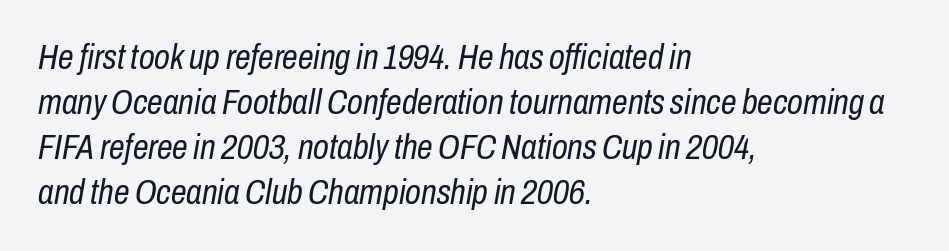
The image shows 35 px regular-weight, condensed type, italic (leaning right); set left-aligned, normal line spacing (1.29x), normal letter spacing, not underlined; low stroke contrast and a medium x-height.
